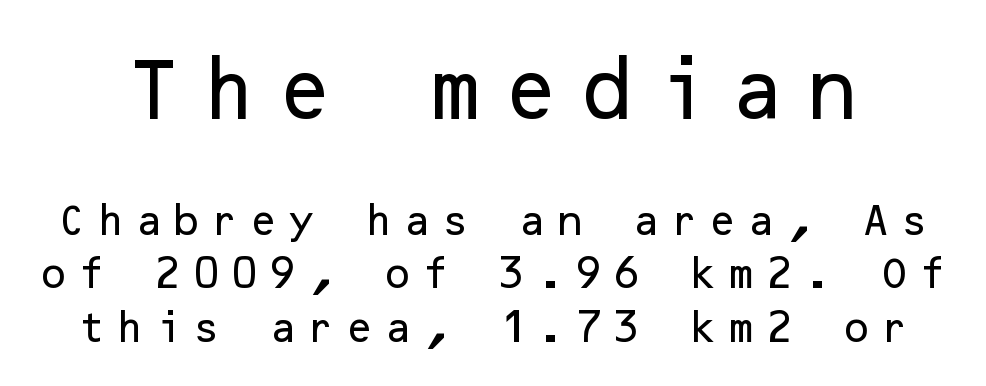
Q: Is the text italic (slanted)? A: No, it is upright.
Q: Is the typeface a serif or a sans-serif typeface? A: Sans-serif.
Q: Is the text underlined? A: No.
Q: Is the spacing between letters normal or unusually wide? A: Unusually wide.
Q: Is the spacing between lines tight, normal or loose? A: Normal.
Q: Which block of text is set in a larger size, the first (top) or the second (bottom)? A: The first (top) one.
Q: Width (condensed, normal, or wide)? A: Normal.
Q: Stroke contrast? A: Low.
Q: x-height? A: Medium.
